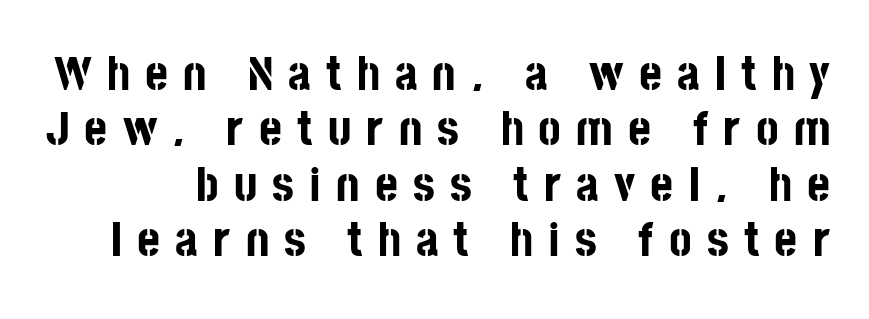
Here the designer chose a conventional face with non-uniform glyph widths. The axis of the letterforms is exactly vertical. This rendering employs a face without finishing strokes, i.e., a sans-serif. Has an underline been added? It has not.
